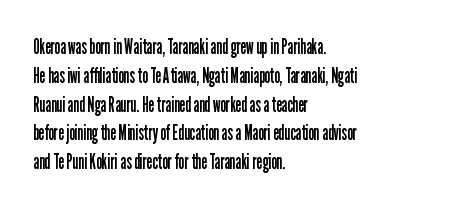
{"italic": "no", "bold": "no", "underline": "no", "align": "left", "line_spacing": "normal", "line_spacing_ratio": 1.37, "letter_spacing": "normal", "letter_spacing_em": 0.0, "glyph_px": 21}
